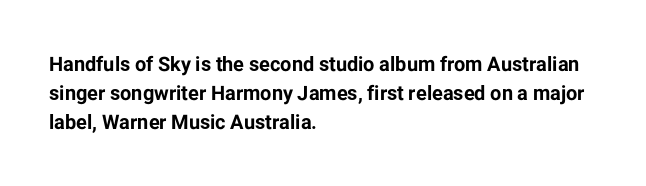
The image shows 20 px bold type, upright; set left-aligned, normal line spacing (1.46x), normal letter spacing, not underlined.
